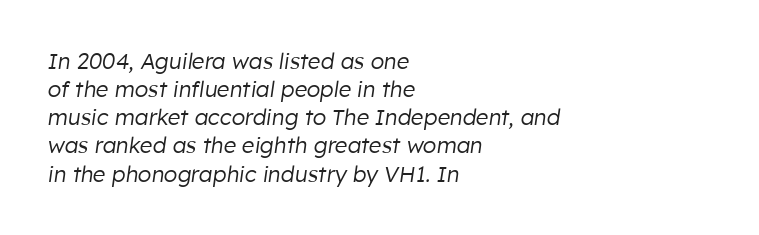
The words here are not underlined. Posture: slanted. The tracking reads as untouched default to a designer's eye. Line beginnings align vertically; line endings do not.
